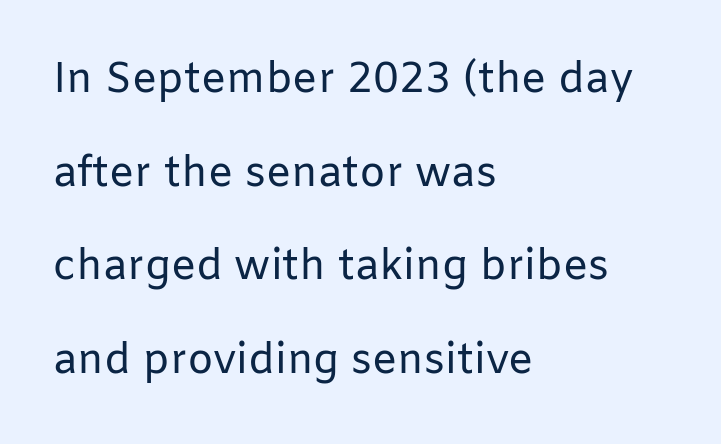
Q: Is the text bold? A: No.
Q: Is the text italic (slanted)? A: No, it is upright.
Q: Is the typeface a serif or a sans-serif typeface? A: Sans-serif.
Q: Is the text underlined? A: No.
Q: How is the paragraph aligned? A: Left-aligned.
Q: Is the spacing between letters normal or unusually wide? A: Normal.
Q: Is the spacing between lines tight, normal or loose? A: Loose.
Q: Width (condensed, normal, or wide)? A: Normal.
Q: Stroke contrast? A: Low.
Q: x-height? A: Medium.
Q: Monospaced? A: No.
